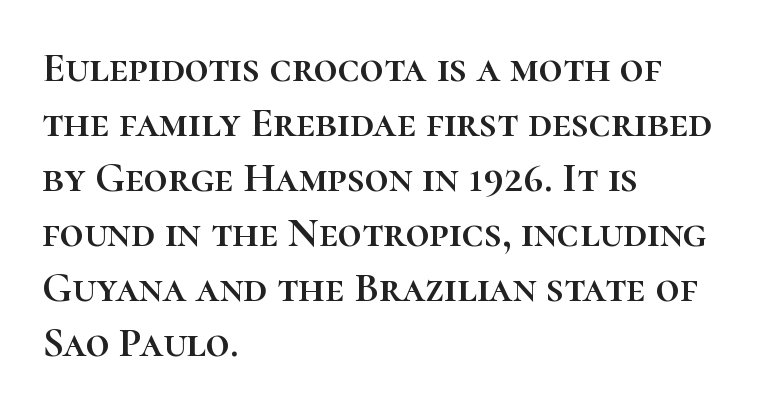
The image shows 42 px text type, upright; set left-aligned, normal line spacing (1.31x), normal letter spacing, not underlined; high stroke contrast and a medium x-height.
